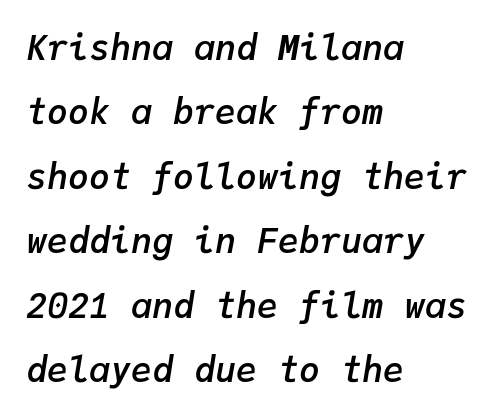
{"italic": "yes", "lean": "right", "slant_degrees": 9, "bold": "semi", "weight": "semibold", "width": "normal", "stroke_contrast": "low", "x_height": "medium", "monospaced": "yes", "underline": "no", "align": "left", "line_spacing_ratio": 1.84, "letter_spacing": "normal", "letter_spacing_em": 0.0, "glyph_px": 35}
